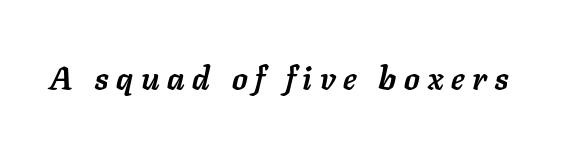
The space directly below the letters is spotless. The text carries the slant typical of an italic or oblique font. Here the designer chose a conventional face with non-uniform glyph widths. Substantial extra tracking has been applied to these lines. A full-strength bold gives these letters their thick strokes.
